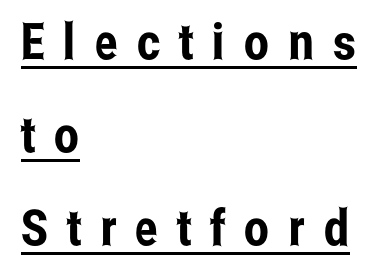
{"serif": "no", "italic": "no", "width": "condensed", "stroke_contrast": "low", "x_height": "medium", "monospaced": "no", "underline": "yes", "align": "left", "line_spacing_ratio": 1.86, "letter_spacing": "wide", "letter_spacing_em": 0.38, "glyph_px": 50}
